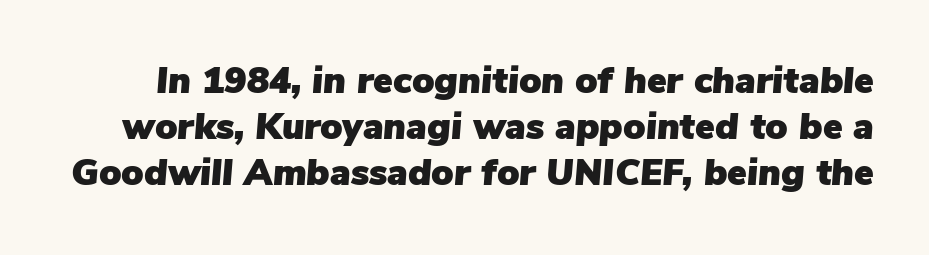
The image shows 37 px text type, italic (leaning right); set normal line spacing (1.25x), normal letter spacing, not underlined; low stroke contrast and a medium x-height.
